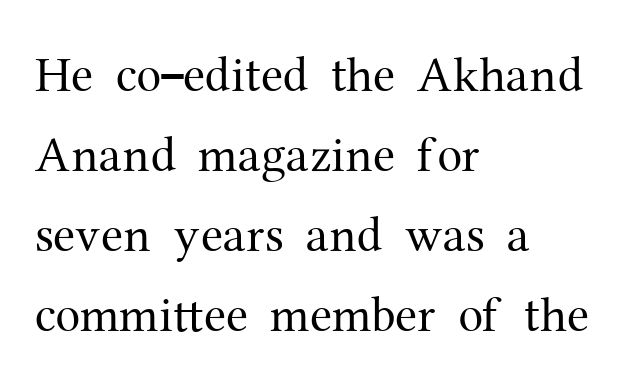
The image shows 50 px regular-weight serif type, upright; set left-aligned, normal line spacing (1.6x), normal letter spacing, not underlined; medium stroke contrast and a medium x-height.
